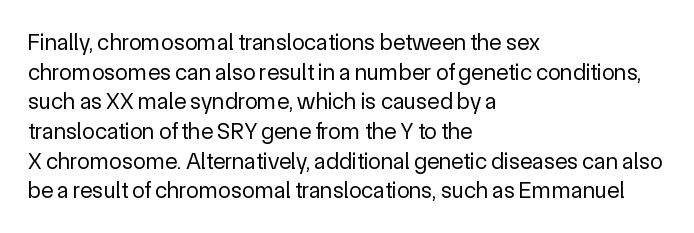
The image shows 23 px text type, upright; set left-aligned, normal line spacing (1.29x), normal letter spacing, not underlined.
